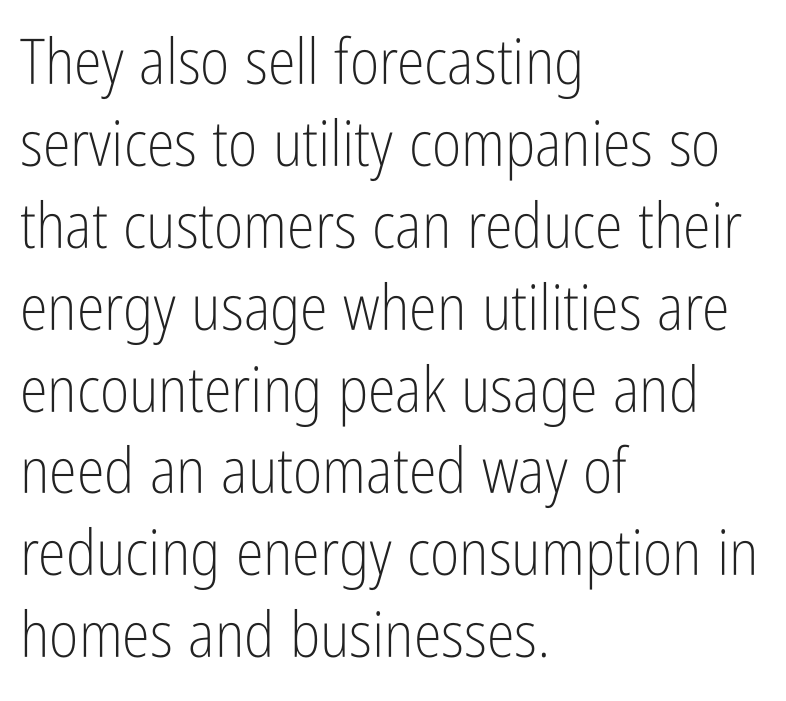
Q: Is the text bold? A: No.
Q: Is the text italic (slanted)? A: No, it is upright.
Q: Is the typeface a serif or a sans-serif typeface? A: Sans-serif.
Q: Is the text underlined? A: No.
Q: How is the paragraph aligned? A: Left-aligned.
Q: Is the spacing between letters normal or unusually wide? A: Normal.
Q: Is the spacing between lines tight, normal or loose? A: Normal.
Q: Width (condensed, normal, or wide)? A: Condensed.
Q: Stroke contrast? A: Low.
Q: x-height? A: Medium.
Q: Monospaced? A: No.
